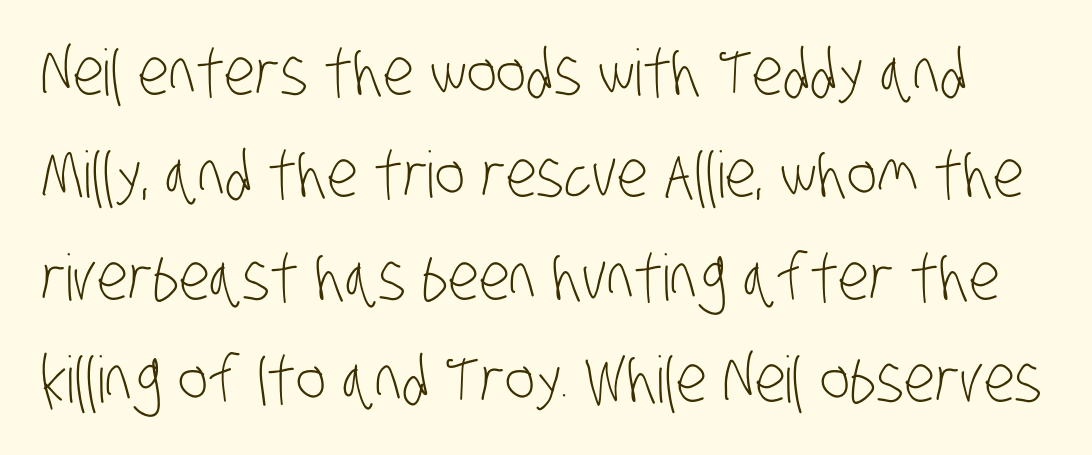
Q: Is the text bold? A: No.
Q: Is the typeface a serif or a sans-serif typeface? A: Sans-serif.
Q: Is the text underlined? A: No.
Q: Is the spacing between letters normal or unusually wide? A: Normal.
Q: Is the spacing between lines tight, normal or loose? A: Normal.
Q: Width (condensed, normal, or wide)? A: Condensed.
Q: Stroke contrast? A: Low.
Q: x-height? A: Large.
Q: Monospaced? A: No.
